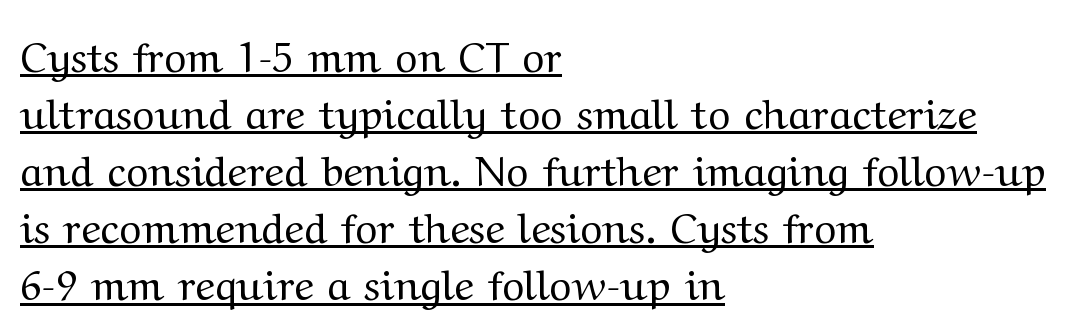
The image shows 42 px regular-weight, wide serif type, upright; set left-aligned, normal line spacing (1.36x), normal letter spacing, underlined; medium stroke contrast and a medium x-height.
